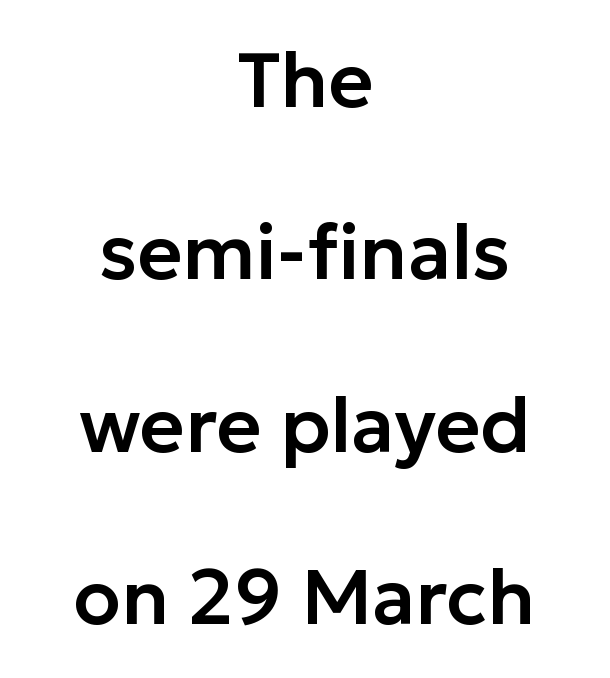
The image shows 77 px sans-serif type, upright; set centered, loose line spacing (2.24x), normal letter spacing, not underlined; low stroke contrast and a medium x-height.
